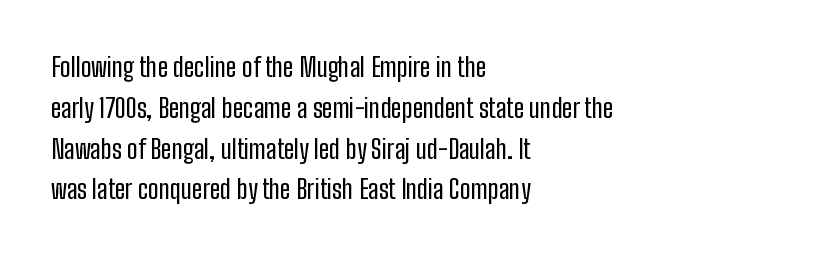
The space between consecutive lines is moderate. This sample uses plain, unmodified letter spacing. Layout note: lines flush left. No italicization has been applied; the sample stays upright. The passage shown is not underscored anywhere.
